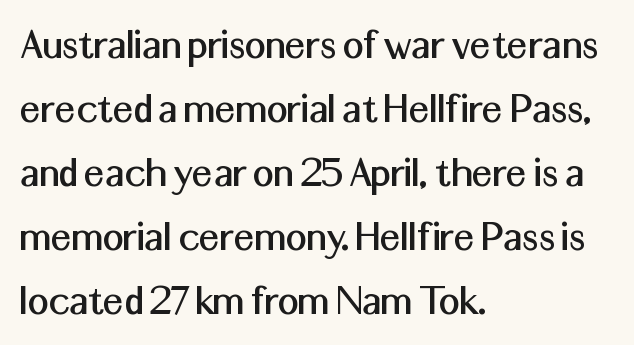
Q: Is the text italic (slanted)? A: No, it is upright.
Q: Is the typeface a serif or a sans-serif typeface? A: Sans-serif.
Q: Is the text underlined? A: No.
Q: How is the paragraph aligned? A: Left-aligned.
Q: Is the spacing between letters normal or unusually wide? A: Normal.
Q: Is the spacing between lines tight, normal or loose? A: Normal.
Q: Width (condensed, normal, or wide)? A: Normal.
Q: Stroke contrast? A: Medium.
Q: x-height? A: Medium.
Q: Monospaced? A: No.
